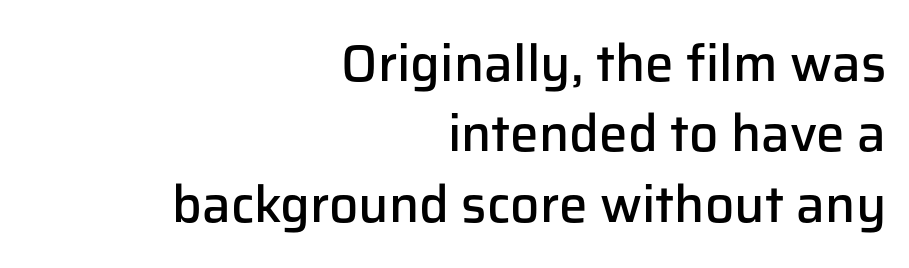
The type family on display is of the sans-serif kind. Do the letters lean? They stand straight. Unmarked baselines from the first word to the last. As a designer I'd log this as weight 600, semibold. The letters advance in unequal steps, a hallmark of proportional type. Regarding leading, the lines here are spaced in the standard way.
